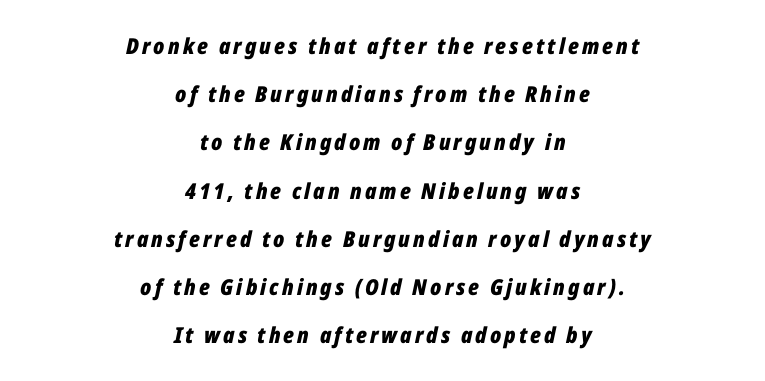
Pretty heavy lettering here — definitely bold. Which margin do the lines hug? Neither — every line sits in the middle. The letters are slanted; this is an italic face. A bare baseline throughout the passage. The designer dialed line spacing up above the default.
